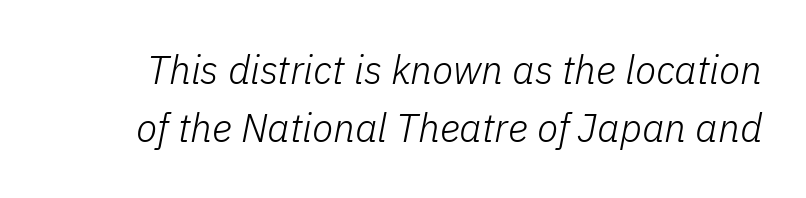
{"italic": "yes", "lean": "right", "slant_degrees": 11, "bold": "no", "weight": "light", "width": "normal", "stroke_contrast": "low", "x_height": "medium", "monospaced": "no", "underline": "no", "line_spacing": "normal", "line_spacing_ratio": 1.49, "letter_spacing": "normal", "letter_spacing_em": 0.0, "glyph_px": 39}
